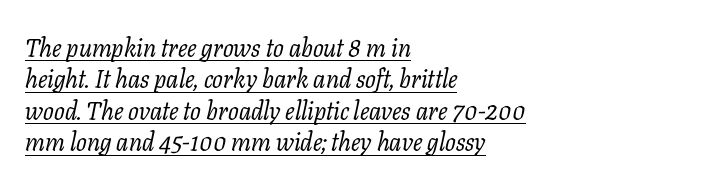
Line beginnings align vertically; line endings do not. Is this a heavy cut? Hardly; it is regular or lighter. There is no visible air inserted between adjacent glyphs. Notice how a bar underscores the lettering throughout. The rendering uses a moderate line-height, typical for paragraphs.
